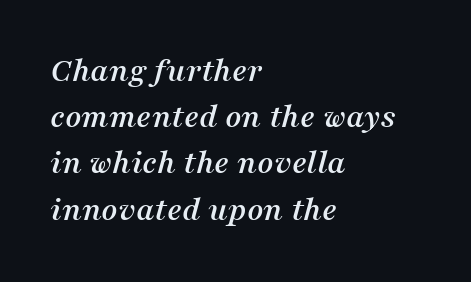
{"serif": "yes", "italic": "yes", "lean": "right", "slant_degrees": 16, "width": "normal", "stroke_contrast": "medium", "x_height": "medium", "monospaced": "no", "underline": "no", "align": "left", "line_spacing": "normal", "line_spacing_ratio": 1.32, "letter_spacing": "normal", "letter_spacing_em": 0.0, "glyph_px": 35}
